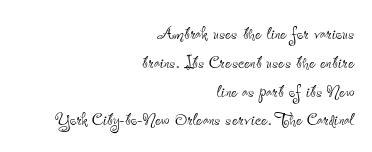
{"bold": "no", "underline": "no", "align": "right", "line_spacing": "normal", "line_spacing_ratio": 1.31, "letter_spacing": "normal", "letter_spacing_em": 0.0, "glyph_px": 22}
